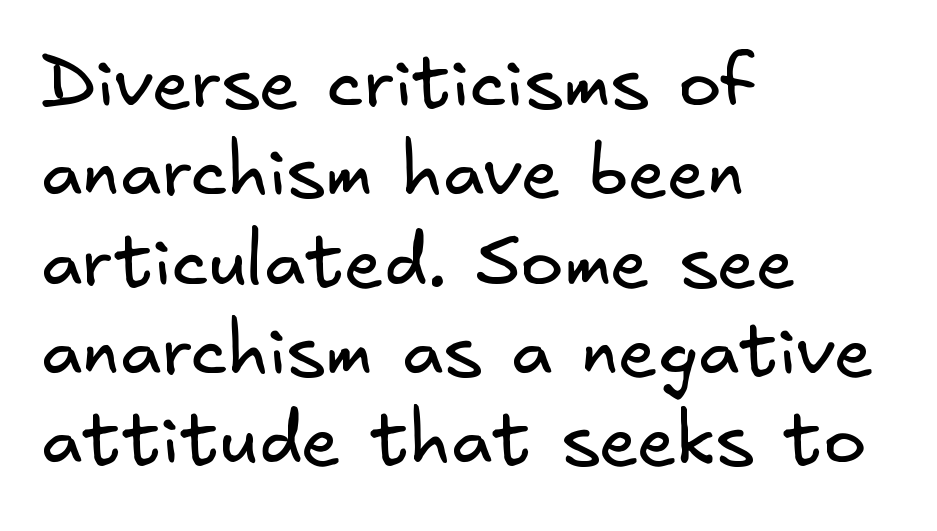
Q: Is the text bold? A: No.
Q: Is the typeface a serif or a sans-serif typeface? A: Sans-serif.
Q: Is the text underlined? A: No.
Q: How is the paragraph aligned? A: Left-aligned.
Q: Is the spacing between letters normal or unusually wide? A: Normal.
Q: Width (condensed, normal, or wide)? A: Normal.
Q: Stroke contrast? A: Low.
Q: x-height? A: Small.
